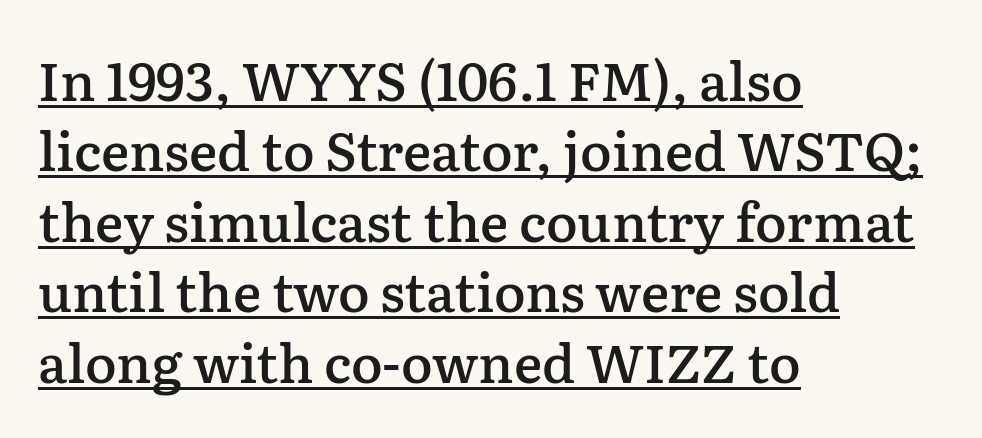
The image shows 53 px semibold serif type, upright; set left-aligned, normal line spacing (1.33x), normal letter spacing, underlined; low stroke contrast and a medium x-height.
